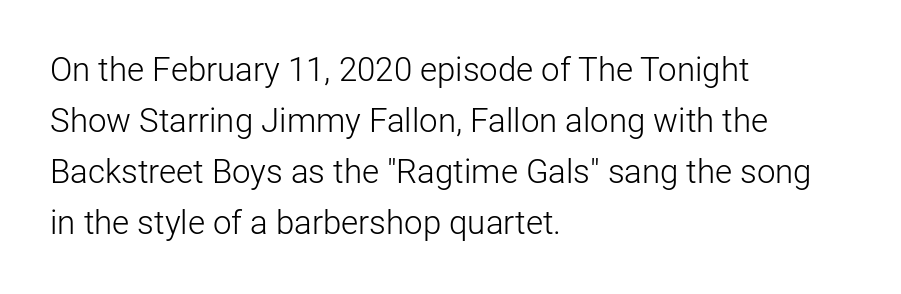
Q: Is the text bold? A: No.
Q: Is the text italic (slanted)? A: No, it is upright.
Q: Is the typeface a serif or a sans-serif typeface? A: Sans-serif.
Q: Is the text underlined? A: No.
Q: How is the paragraph aligned? A: Left-aligned.
Q: Is the spacing between letters normal or unusually wide? A: Normal.
Q: Is the spacing between lines tight, normal or loose? A: Normal.
Q: Width (condensed, normal, or wide)? A: Normal.
Q: Stroke contrast? A: Low.
Q: x-height? A: Medium.
Q: Monospaced? A: No.
